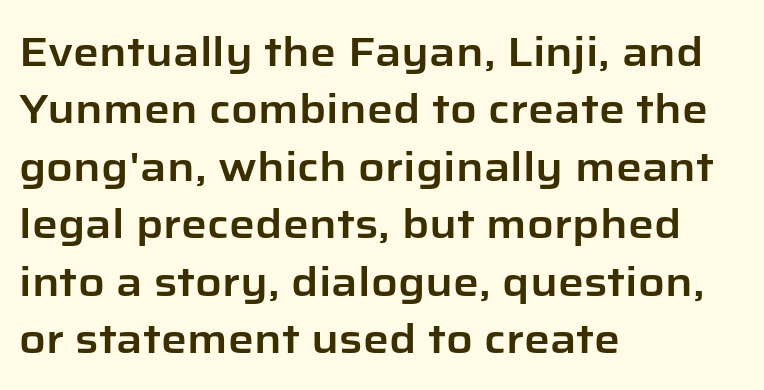
The image shows 41 px sans-serif type, upright; set left-aligned, normal line spacing (1.4x), normal letter spacing, not underlined; low stroke contrast and a medium x-height.
